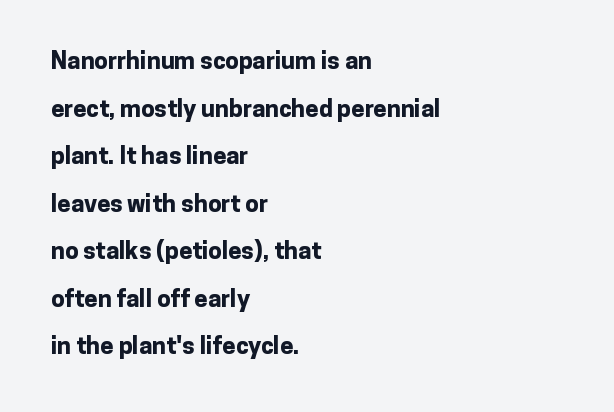
The image shows 24 px bold type, upright; set left-aligned, loose line spacing (1.98x), normal letter spacing, not underlined.
